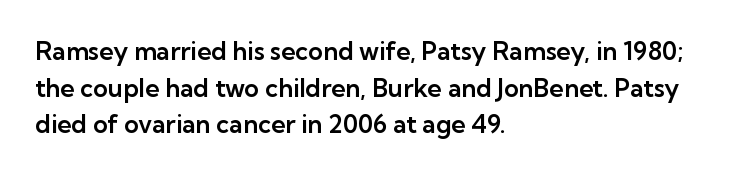
The letters stand straight up with perfectly vertical stems. The tracking reads as untouched default to a designer's eye. Vertical spacing — default. All the whitespace from short lines collects on the right. Bare-footed words on every line.
